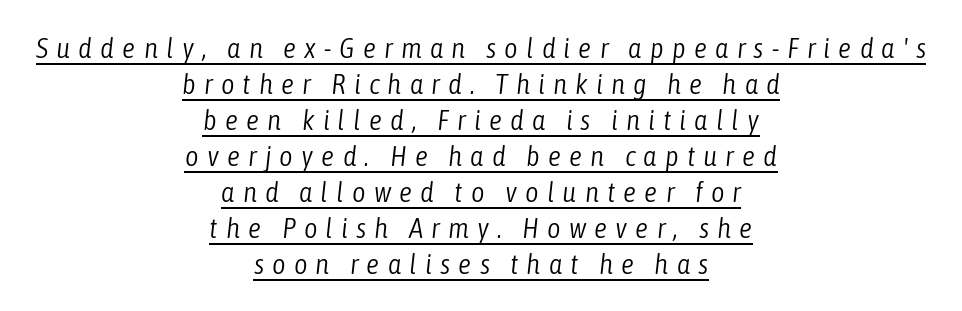
The image shows 29 px light, condensed type, italic (leaning right); set centered, line spacing 1.24x, unusually wide letter spacing (+0.28 em), underlined; low stroke contrast and a medium x-height.
